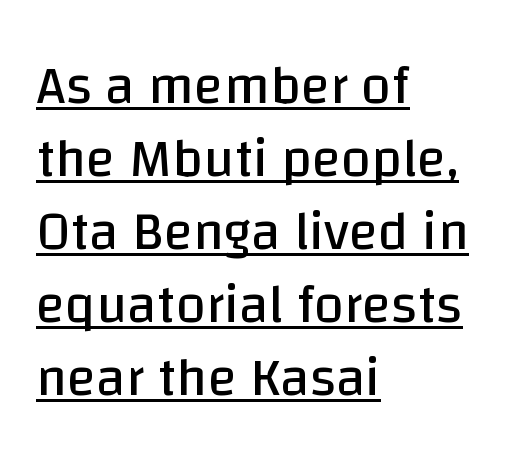
The image shows 54 px regular-weight sans-serif type, upright; set left-aligned, normal line spacing (1.35x), normal letter spacing, underlined; low stroke contrast and a large x-height.
